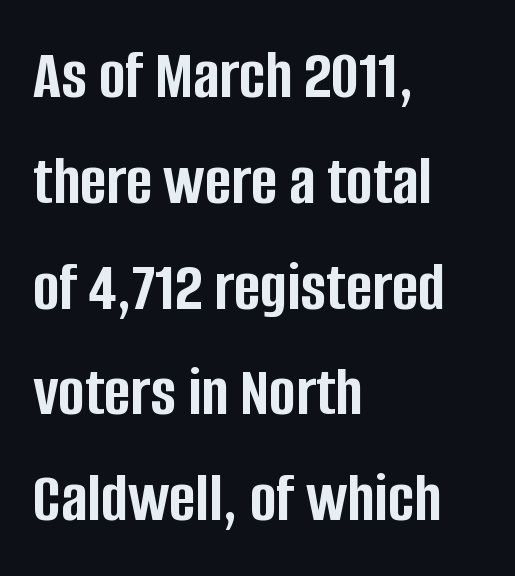
A bare baseline throughout the passage. Normally led — the rows are evenly, conventionally spaced. Plenty of ink on the page — the face is bold. Students, note that the glyphs here touch the page at normal intervals.
